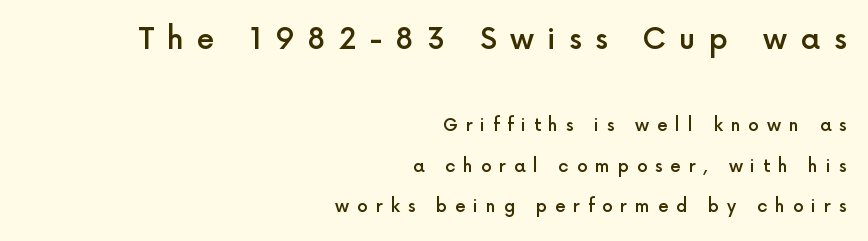
{"serif": "no", "italic": "no", "bold": "semi", "weight": "semibold", "width": "normal", "x_height": "medium", "monospaced": "no", "underline": "no", "align": "right", "line_spacing": "loose", "line_spacing_ratio": 2.4, "letter_spacing": "wide", "letter_spacing_em": 0.46, "larger_block": "first", "size_ratio": 1.71, "glyph_px": 29}
